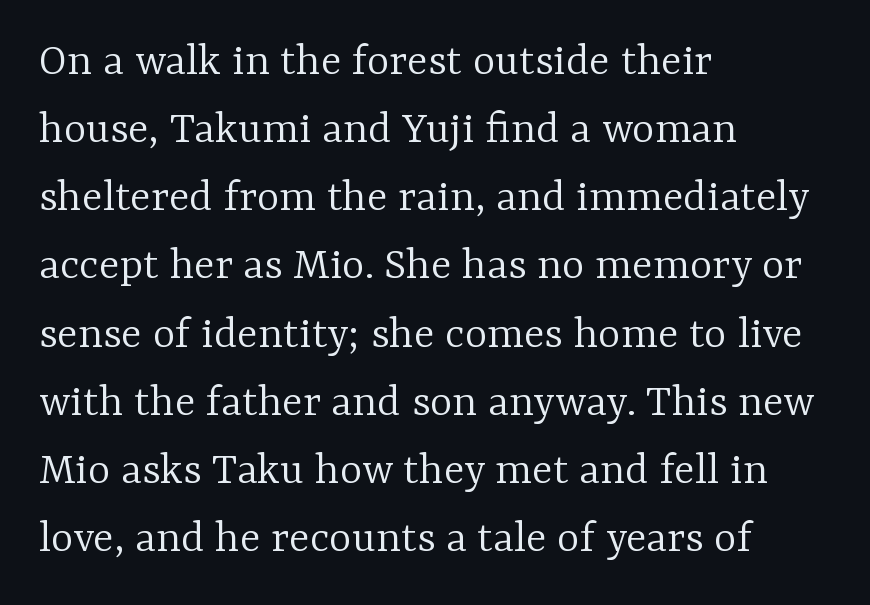
Q: Is the text bold? A: No.
Q: Is the text italic (slanted)? A: No, it is upright.
Q: Is the typeface a serif or a sans-serif typeface? A: Serif.
Q: Is the text underlined? A: No.
Q: How is the paragraph aligned? A: Left-aligned.
Q: Is the spacing between letters normal or unusually wide? A: Normal.
Q: Is the spacing between lines tight, normal or loose? A: Normal.
Q: Width (condensed, normal, or wide)? A: Normal.
Q: Stroke contrast? A: Low.
Q: x-height? A: Medium.
Q: Monospaced? A: No.
